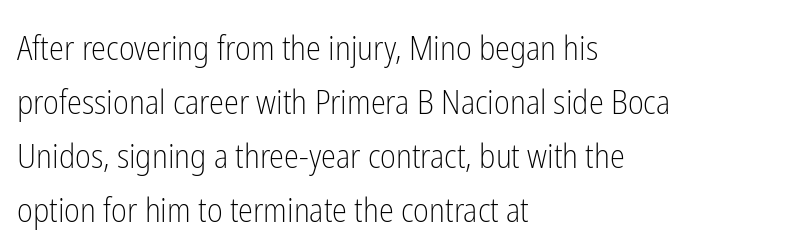
Horizontally, the lines are justified to the leading edge only. The line texture is even and compact thanks to regular tracking. The font family rendered here belongs to the sans-serif group. Weight: regular or lighter.
